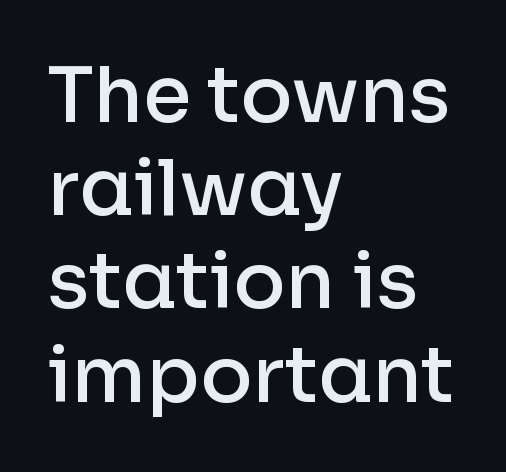
The image shows 77 px semibold sans-serif type, upright; set left-aligned, line spacing 1.21x, normal letter spacing, not underlined; low stroke contrast and a medium x-height.
